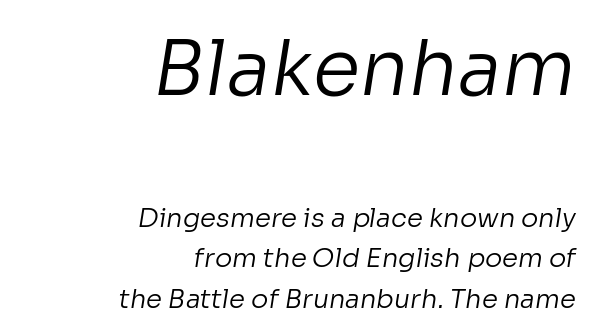
The image shows 77 px regular-weight sans-serif type; set right-aligned, normal line spacing (1.55x), normal letter spacing, not underlined; the first (top) block is 2.96x larger; low stroke contrast and a medium x-height.
